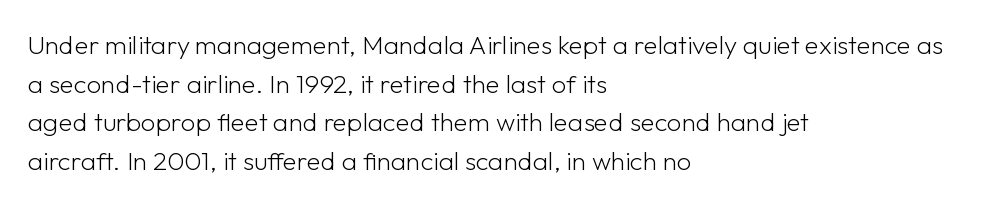
The image shows 26 px text type, upright; set left-aligned, normal line spacing (1.49x), normal letter spacing, not underlined.
